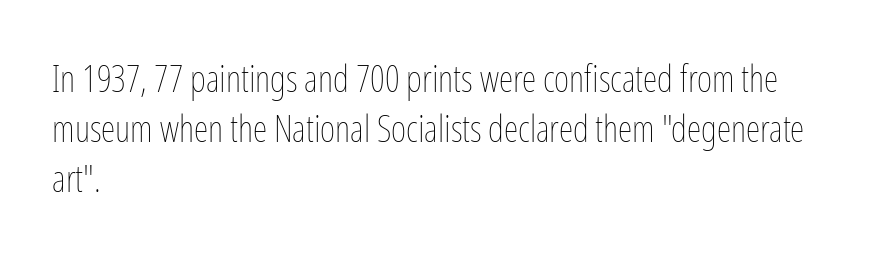
Q: Is the text bold? A: No.
Q: Is the text italic (slanted)? A: No, it is upright.
Q: Is the text underlined? A: No.
Q: How is the paragraph aligned? A: Left-aligned.
Q: Is the spacing between letters normal or unusually wide? A: Normal.
Q: Is the spacing between lines tight, normal or loose? A: Normal.
Q: Width (condensed, normal, or wide)? A: Condensed.
Q: Stroke contrast? A: Low.
Q: x-height? A: Medium.
Q: Monospaced? A: No.
